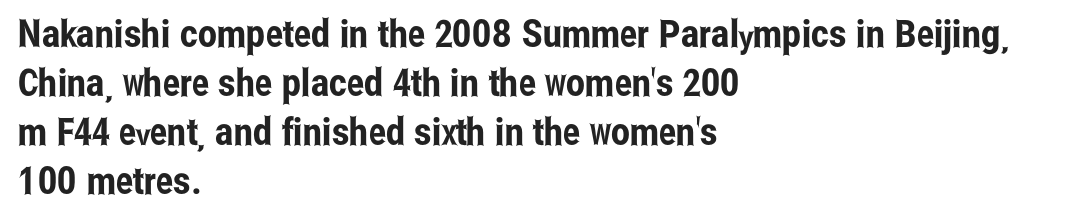
The area under the type is left untouched. Inter-character spacing is left at the font's built-in metrics. Teacher's note: observe the even left margin — that is flush-left alignment. Do the letters lean? They stand straight. This sample uses a sans-serif face.
